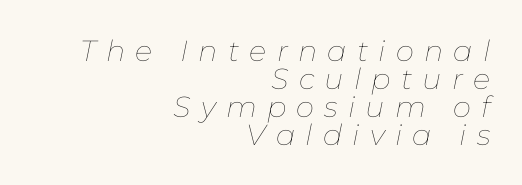
Horizontally, the lines are justified to the trailing edge only. Loose tracking; the words dissolve into strings of separated letters. Honestly, the rows look squashed on top of each other. Just letters on the line, the space beneath them empty.
